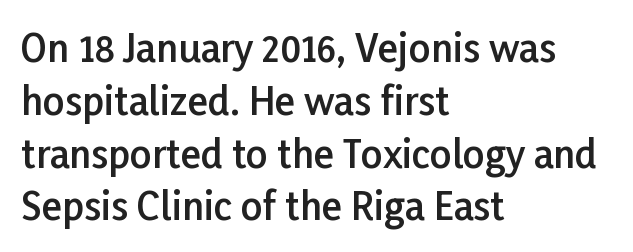
The image shows 38 px semibold sans-serif type, upright; set left-aligned, normal line spacing (1.39x), normal letter spacing, not underlined; low stroke contrast and a medium x-height.
